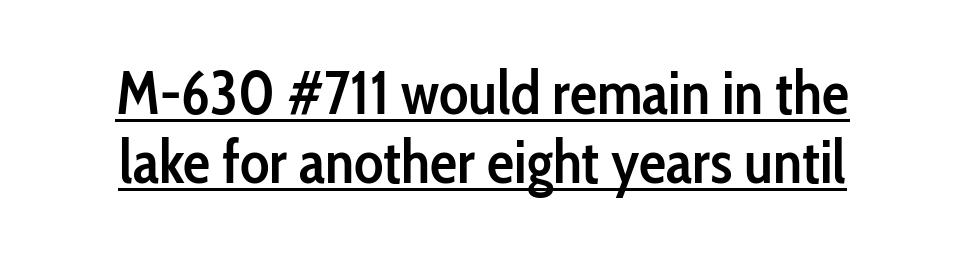
Italic? Not at all — the glyphs are vertical. Does a line run under the words? Yes, clearly. These lines are composed in type without serifs. These lines keep a tight, regular rhythm from letter to letter. Moderately thickened strokes mark this as semibold type.
